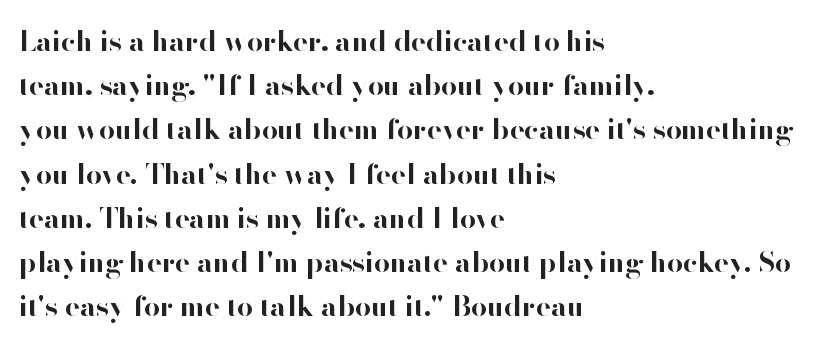
Q: Is the text bold? A: Yes.
Q: Is the text italic (slanted)? A: No, it is upright.
Q: Is the typeface a serif or a sans-serif typeface? A: Sans-serif.
Q: Is the text underlined? A: No.
Q: How is the paragraph aligned? A: Left-aligned.
Q: Is the spacing between letters normal or unusually wide? A: Normal.
Q: Is the spacing between lines tight, normal or loose? A: Normal.
Q: Width (condensed, normal, or wide)? A: Normal.
Q: Stroke contrast? A: High.
Q: x-height? A: Small.
Q: Monospaced? A: No.
